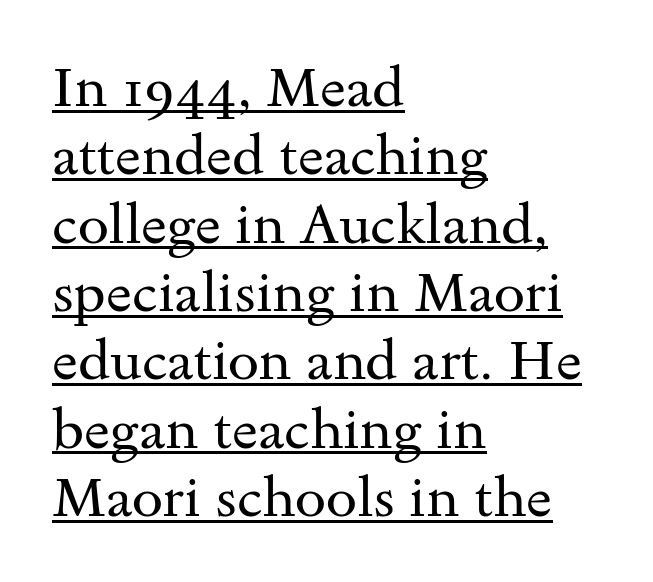
{"serif": "yes", "italic": "no", "bold": "no", "weight": "regular", "width": "wide", "stroke_contrast": "medium", "x_height": "small", "monospaced": "no", "underline": "yes", "align": "left", "line_spacing_ratio": 1.22, "letter_spacing": "normal", "letter_spacing_em": 0.0, "glyph_px": 56}
